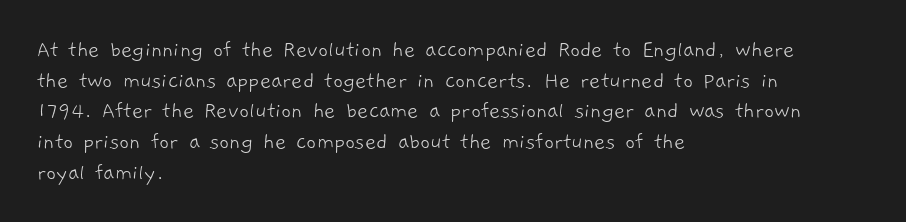
Q: Is the text bold? A: No.
Q: Is the text underlined? A: No.
Q: How is the paragraph aligned? A: Left-aligned.
Q: Is the spacing between letters normal or unusually wide? A: Normal.
Q: Is the spacing between lines tight, normal or loose? A: Normal.
